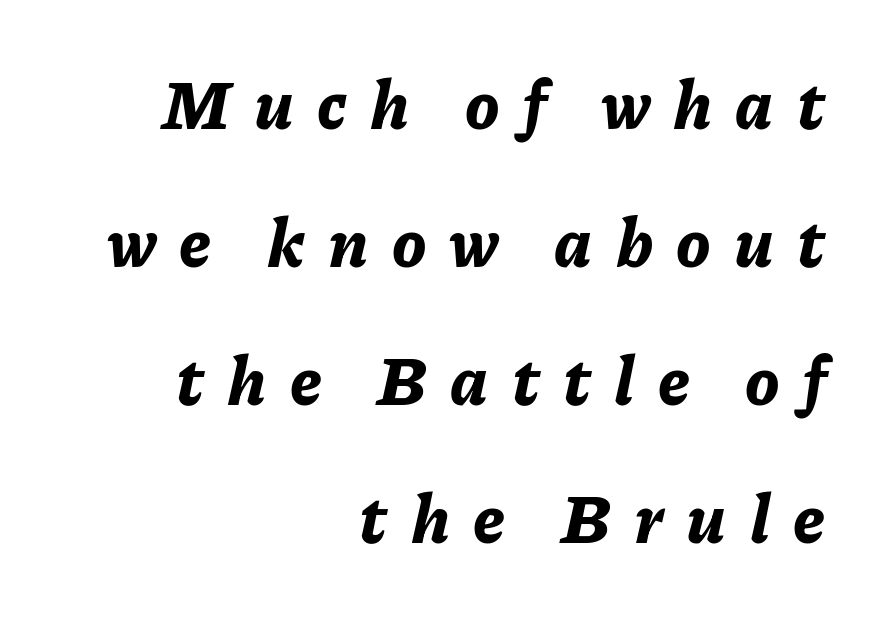
Q: Is the text bold? A: Yes.
Q: Is the text italic (slanted)? A: Yes, it leans right by about 11 degrees.
Q: Is the text underlined? A: No.
Q: How is the paragraph aligned? A: Right-aligned.
Q: Is the spacing between letters normal or unusually wide? A: Unusually wide.
Q: Is the spacing between lines tight, normal or loose? A: Loose.
Q: Width (condensed, normal, or wide)? A: Normal.
Q: Stroke contrast? A: Low.
Q: x-height? A: Medium.
Q: Monospaced? A: No.
